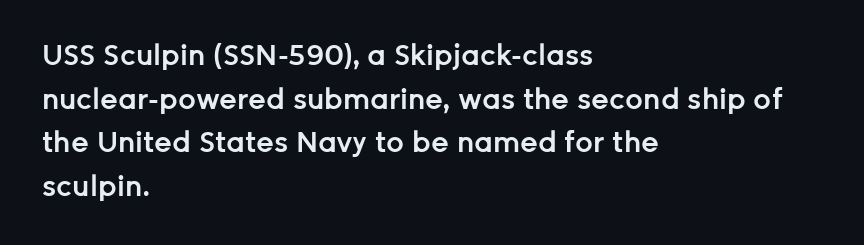
Q: Is the text bold? A: Semi-bold.
Q: Is the text italic (slanted)? A: No, it is upright.
Q: Is the typeface a serif or a sans-serif typeface? A: Sans-serif.
Q: Is the text underlined? A: No.
Q: How is the paragraph aligned? A: Left-aligned.
Q: Is the spacing between letters normal or unusually wide? A: Normal.
Q: Is the spacing between lines tight, normal or loose? A: Normal.
Q: Width (condensed, normal, or wide)? A: Normal.
Q: Stroke contrast? A: Low.
Q: x-height? A: Medium.
Q: Monospaced? A: No.
